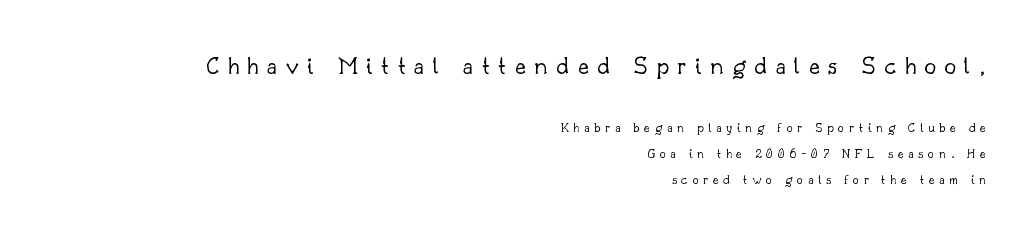
The image shows 26 px text type, upright; set right-aligned, line spacing 1.85x, unusually wide letter spacing (+0.33 em), not underlined; the first (top) block is 1.86x larger.
